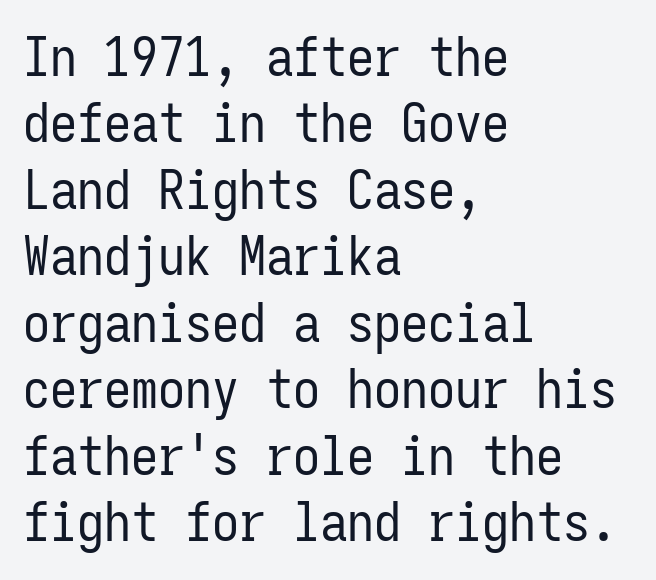
The image shows 54 px regular-weight, condensed sans-serif type, upright, monospaced; set left-aligned, line spacing 1.23x, normal letter spacing, not underlined; low stroke contrast and a medium x-height.
